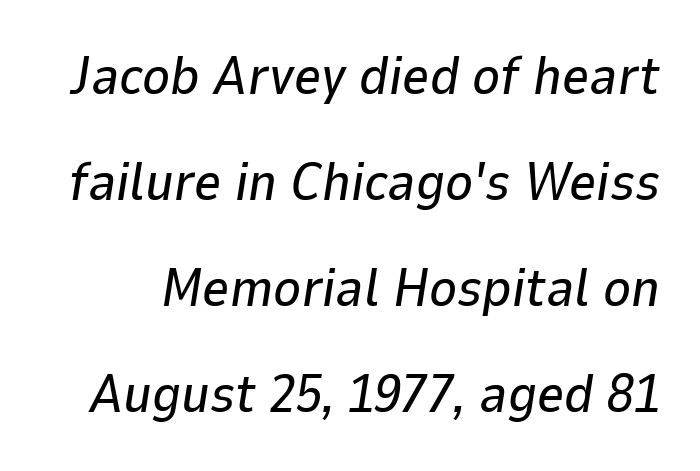
{"italic": "yes", "lean": "right", "slant_degrees": 9, "width": "normal", "stroke_contrast": "low", "x_height": "medium", "monospaced": "no", "underline": "no", "line_spacing": "loose", "line_spacing_ratio": 2.0, "letter_spacing": "normal", "letter_spacing_em": 0.0, "glyph_px": 53}
